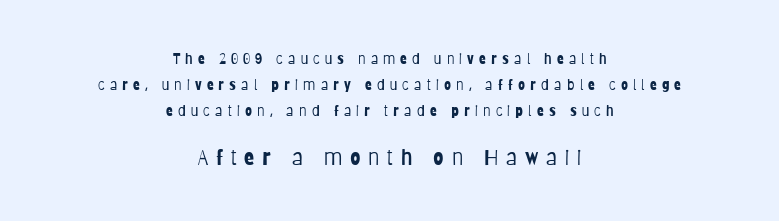
The image shows 21 px text type, upright; set centered, line spacing 1.84x, unusually wide letter spacing (+0.37 em), not underlined; the second (bottom) block is 1.5x larger.
